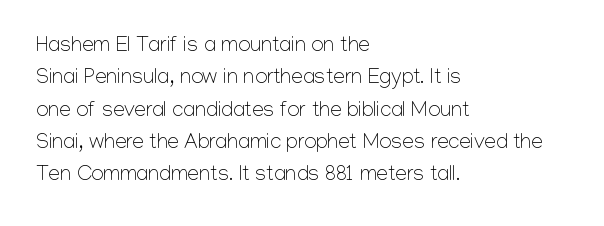
Q: Is the text bold? A: No.
Q: Is the text italic (slanted)? A: No, it is upright.
Q: Is the text underlined? A: No.
Q: How is the paragraph aligned? A: Left-aligned.
Q: Is the spacing between letters normal or unusually wide? A: Normal.
Q: Is the spacing between lines tight, normal or loose? A: Normal.
